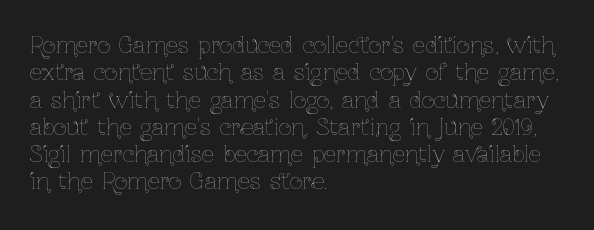
Q: Is the text bold? A: No.
Q: Is the text italic (slanted)? A: No, it is upright.
Q: Is the text underlined? A: No.
Q: How is the paragraph aligned? A: Left-aligned.
Q: Is the spacing between letters normal or unusually wide? A: Normal.
